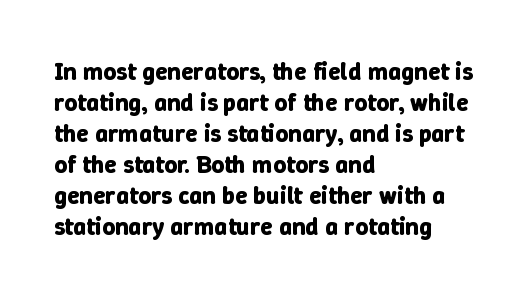
{"italic": "no", "bold": "yes", "underline": "no", "align": "left", "line_spacing_ratio": 1.24, "letter_spacing": "normal", "letter_spacing_em": 0.0, "glyph_px": 25}
